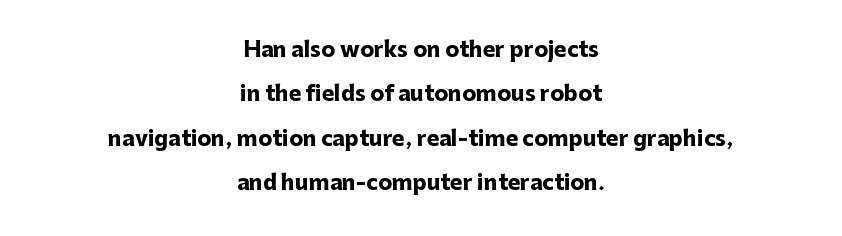
{"italic": "no", "bold": "yes", "underline": "no", "align": "center", "line_spacing": "loose", "line_spacing_ratio": 2.11, "letter_spacing": "normal", "letter_spacing_em": 0.0, "glyph_px": 21}
